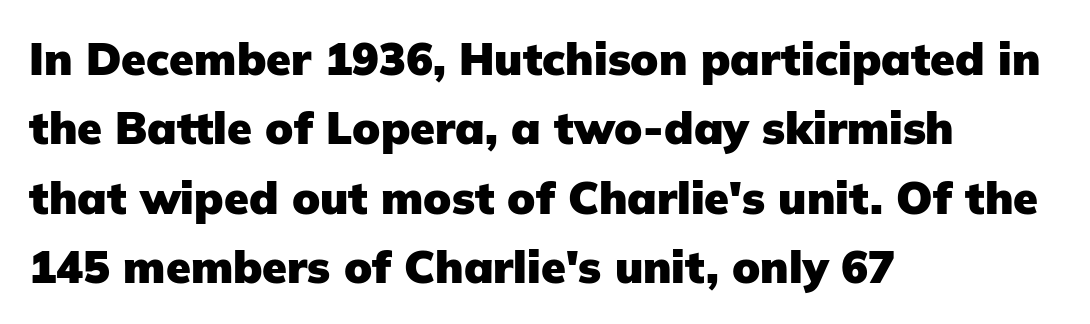
The image shows 45 px heavy sans-serif type, upright; set left-aligned, normal line spacing (1.54x), normal letter spacing, not underlined; low stroke contrast and a medium x-height.
